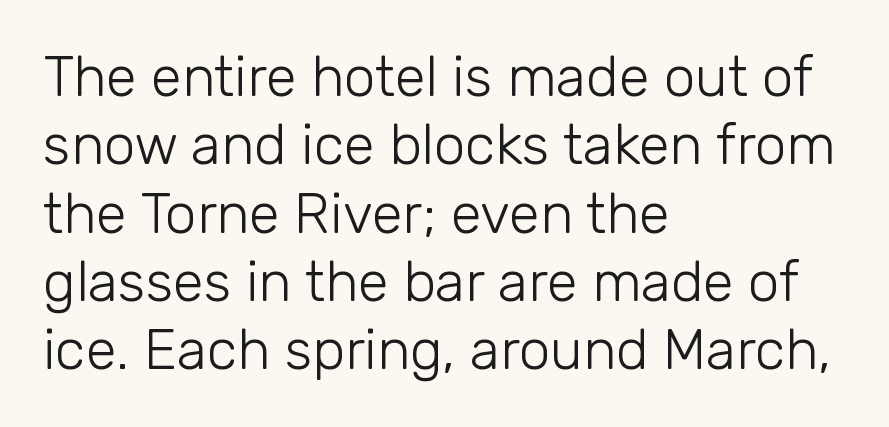
{"serif": "no", "italic": "no", "bold": "no", "weight": "light", "width": "normal", "stroke_contrast": "low", "x_height": "medium", "monospaced": "no", "underline": "no", "align": "left", "line_spacing_ratio": 1.22, "letter_spacing": "normal", "letter_spacing_em": 0.0, "glyph_px": 56}
